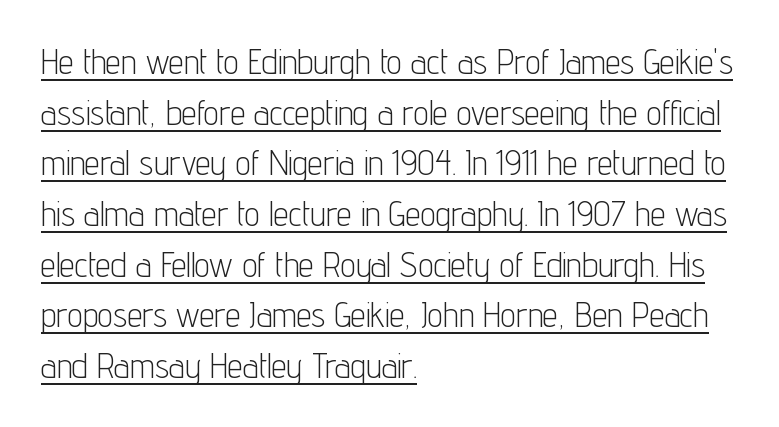
The image shows 34 px light, condensed sans-serif type, upright; set left-aligned, normal line spacing (1.49x), normal letter spacing, underlined; low stroke contrast and a medium x-height.
